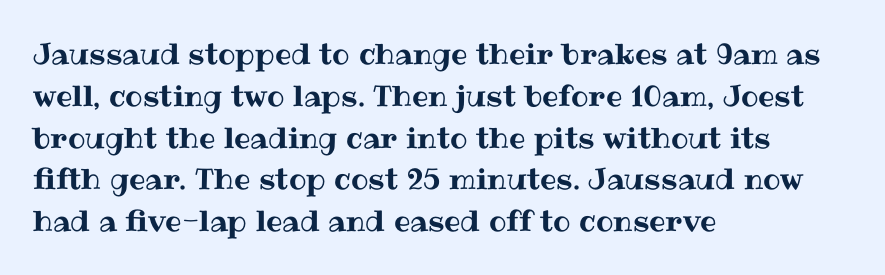
{"italic": "no", "width": "normal", "stroke_contrast": "medium", "x_height": "medium", "monospaced": "no", "underline": "no", "align": "left", "line_spacing": "normal", "line_spacing_ratio": 1.44, "letter_spacing": "normal", "letter_spacing_em": 0.0, "glyph_px": 29}
